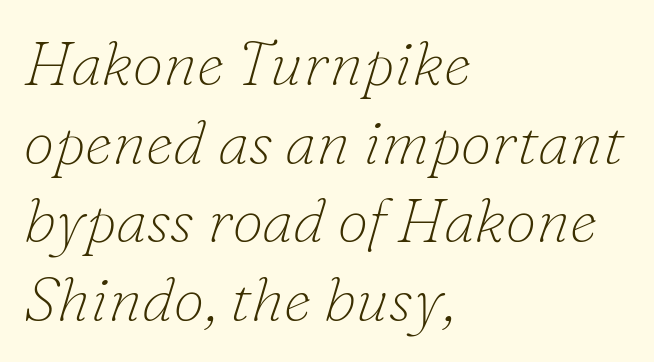
The specimen reads as italic at a glance. Honestly, there is no underline to notice here at all. Each letter's strokes conclude with small projecting serifs. On a weight scale, this lands at 450 or below.
